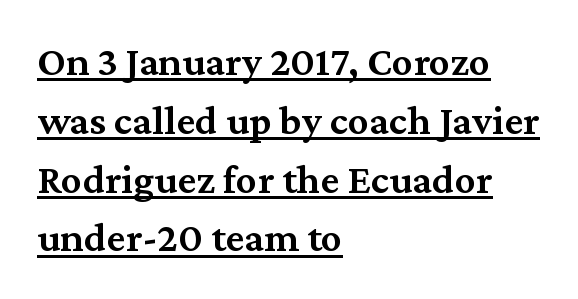
Q: Is the text bold? A: Semi-bold.
Q: Is the text italic (slanted)? A: No, it is upright.
Q: Is the typeface a serif or a sans-serif typeface? A: Serif.
Q: Is the text underlined? A: Yes.
Q: How is the paragraph aligned? A: Left-aligned.
Q: Is the spacing between letters normal or unusually wide? A: Normal.
Q: Is the spacing between lines tight, normal or loose? A: Normal.
Q: Width (condensed, normal, or wide)? A: Normal.
Q: Stroke contrast? A: Medium.
Q: x-height? A: Medium.
Q: Monospaced? A: No.
